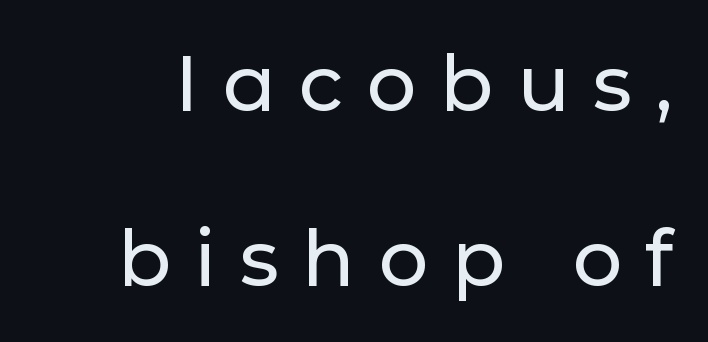
Honestly, there is no underline to notice here at all. The type is letterspaced generously, with wide tracking. Here the designer chose a conventional face with non-uniform glyph widths. The letters carry no serifs — their stems end cleanly without finishing strokes.
